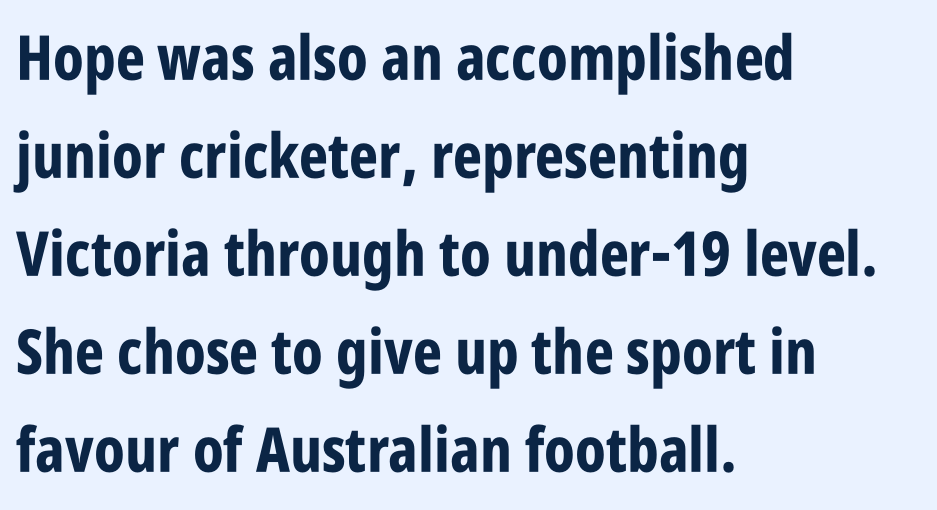
Each letter keeps its own natural width here, so spacing adapts to shape. Quick note: not italic, upright. As a designer I'd log this as weight 700, bold. The paragraph has a hard left edge and a soft right edge.
